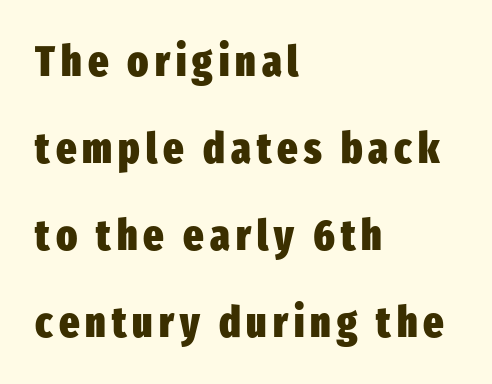
Q: Is the text bold? A: Yes.
Q: Is the text italic (slanted)? A: No, it is upright.
Q: Is the typeface a serif or a sans-serif typeface? A: Sans-serif.
Q: Is the text underlined? A: No.
Q: How is the paragraph aligned? A: Left-aligned.
Q: Is the spacing between lines tight, normal or loose? A: Loose.
Q: Width (condensed, normal, or wide)? A: Condensed.
Q: Stroke contrast? A: Low.
Q: x-height? A: Medium.
Q: Monospaced? A: No.
